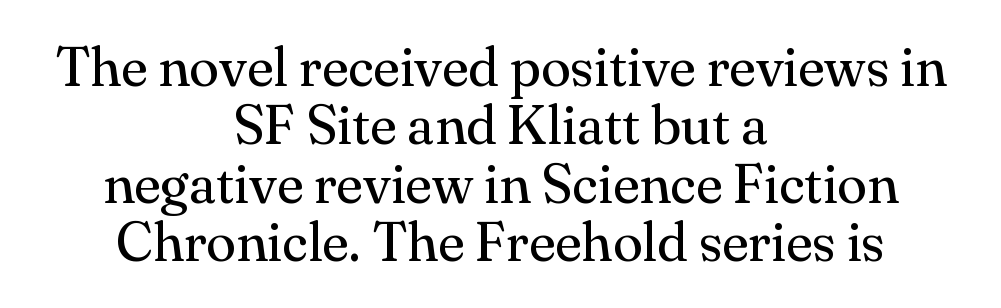
The image shows 55 px regular-weight serif type, upright; set centered, tight line spacing (1.06x), normal letter spacing, not underlined; medium stroke contrast and a small x-height.
